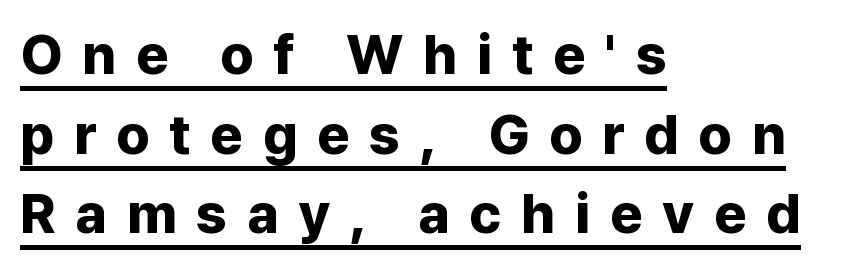
Q: Is the text bold? A: Yes.
Q: Is the text italic (slanted)? A: No, it is upright.
Q: Is the typeface a serif or a sans-serif typeface? A: Sans-serif.
Q: Is the text underlined? A: Yes.
Q: How is the paragraph aligned? A: Left-aligned.
Q: Is the spacing between letters normal or unusually wide? A: Unusually wide.
Q: Is the spacing between lines tight, normal or loose? A: Normal.
Q: Width (condensed, normal, or wide)? A: Normal.
Q: Stroke contrast? A: Low.
Q: x-height? A: Medium.
Q: Monospaced? A: No.
